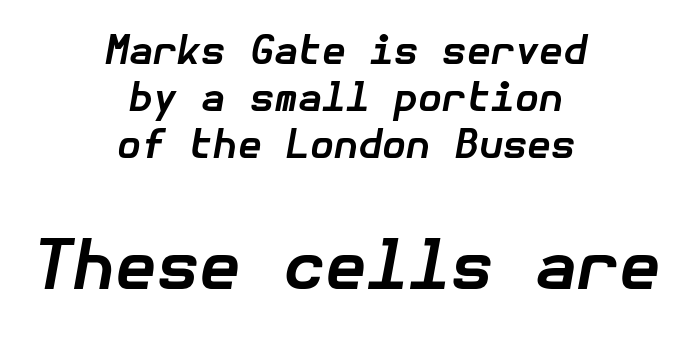
{"italic": "yes", "lean": "right", "slant_degrees": 10, "bold": "yes", "weight": "bold", "width": "normal", "stroke_contrast": "low", "x_height": "medium", "underline": "no", "align": "center", "line_spacing_ratio": 1.21, "letter_spacing": "normal", "letter_spacing_em": 0.0, "larger_block": "second", "size_ratio": 1.74, "glyph_px": 68}
